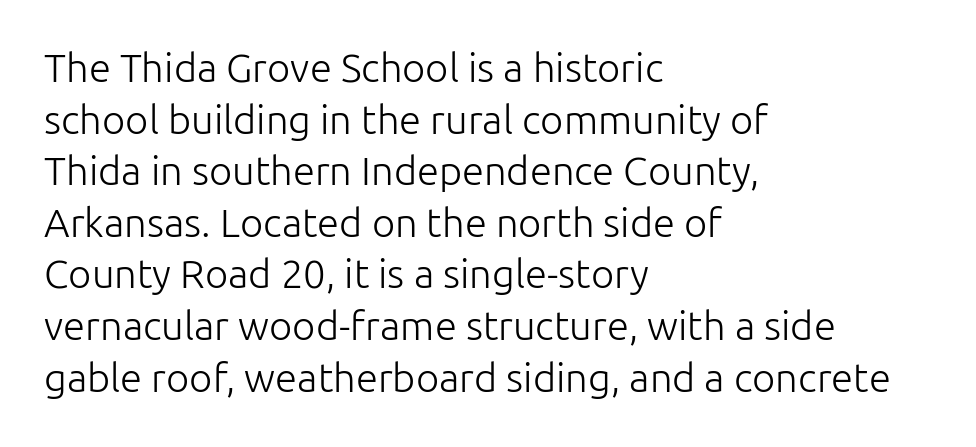
{"serif": "no", "italic": "no", "bold": "no", "weight": "light", "width": "normal", "stroke_contrast": "low", "x_height": "medium", "monospaced": "no", "underline": "no", "align": "left", "line_spacing": "normal", "line_spacing_ratio": 1.29, "letter_spacing": "normal", "letter_spacing_em": 0.0, "glyph_px": 40}
